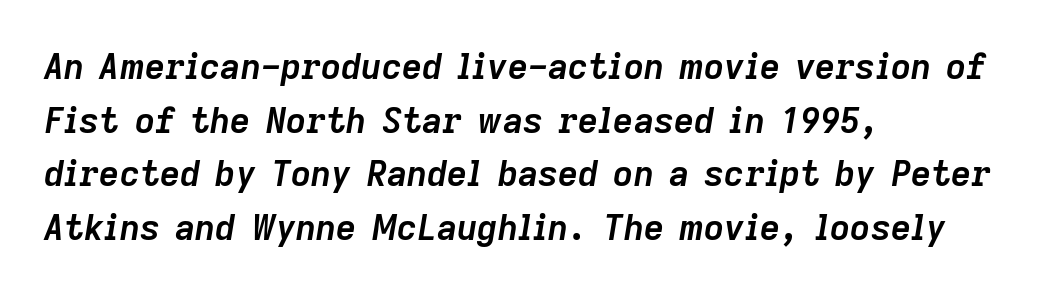
Q: Is the text bold? A: Yes.
Q: Is the text italic (slanted)? A: Yes, it leans right by about 9 degrees.
Q: Is the text underlined? A: No.
Q: How is the paragraph aligned? A: Left-aligned.
Q: Is the spacing between letters normal or unusually wide? A: Normal.
Q: Is the spacing between lines tight, normal or loose? A: Normal.
Q: Width (condensed, normal, or wide)? A: Normal.
Q: Stroke contrast? A: Low.
Q: x-height? A: Medium.
Q: Monospaced? A: No.
